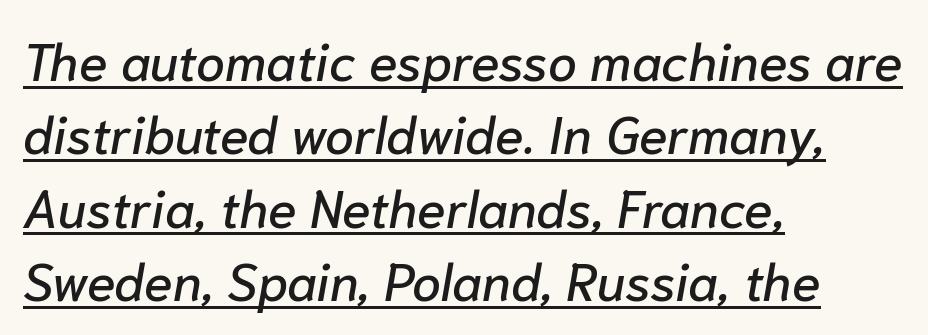
{"italic": "yes", "lean": "right", "slant_degrees": 10, "width": "normal", "stroke_contrast": "low", "x_height": "medium", "monospaced": "no", "underline": "yes", "align": "left", "line_spacing": "normal", "line_spacing_ratio": 1.41, "letter_spacing": "normal", "letter_spacing_em": 0.0, "glyph_px": 52}
